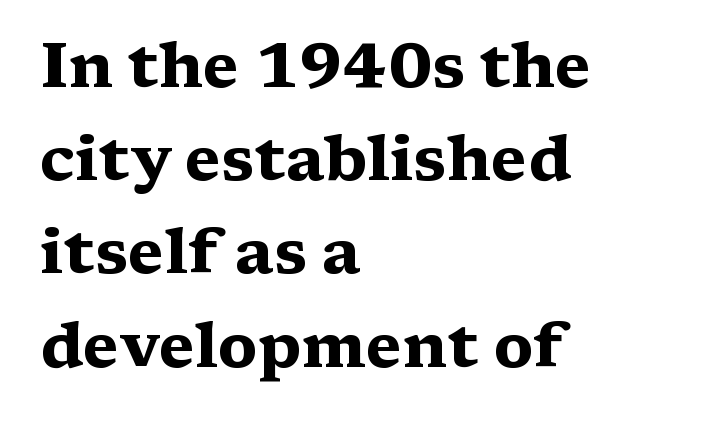
The image shows 63 px heavy, wide serif type, upright; set left-aligned, normal line spacing (1.48x), normal letter spacing, not underlined; medium stroke contrast and a medium x-height.
